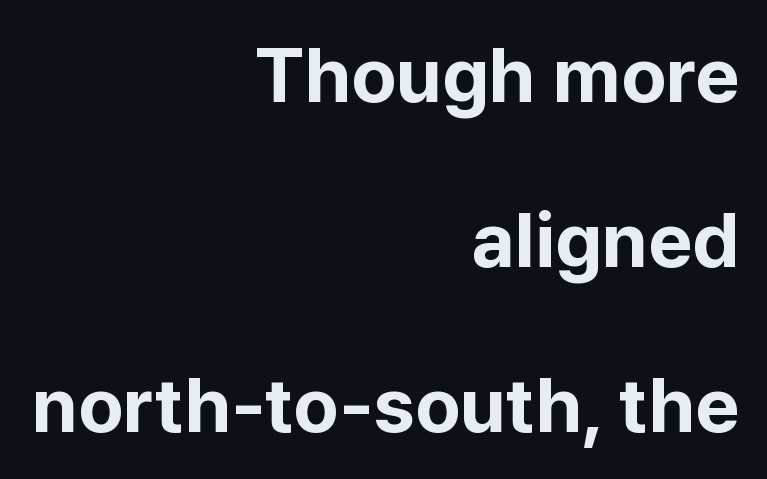
The image shows 77 px bold sans-serif type, upright; set right-aligned, loose line spacing (2.14x), normal letter spacing, not underlined; low stroke contrast and a medium x-height.
